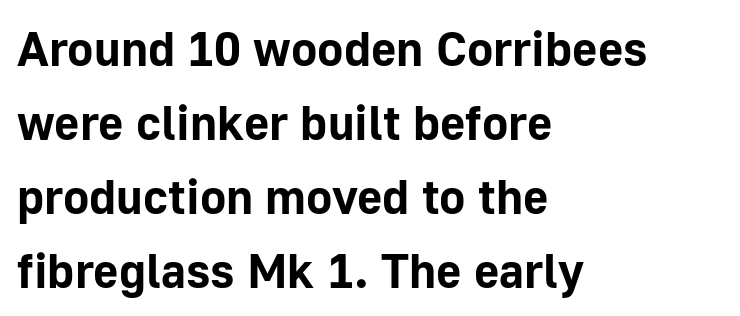
The image shows 49 px bold sans-serif type, upright; set left-aligned, normal line spacing (1.51x), normal letter spacing, not underlined; low stroke contrast and a medium x-height.
